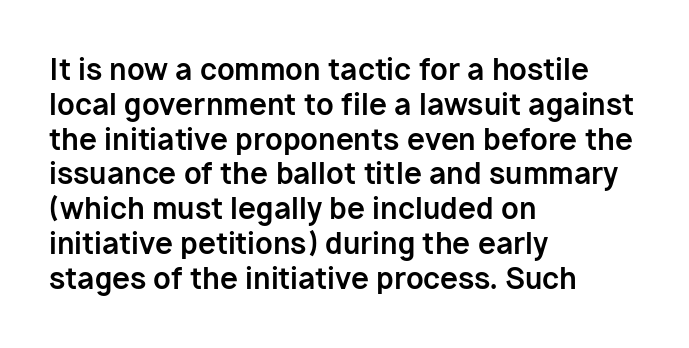
{"serif": "no", "italic": "no", "bold": "yes", "weight": "bold", "width": "normal", "stroke_contrast": "low", "x_height": "medium", "monospaced": "no", "underline": "no", "align": "left", "line_spacing_ratio": 1.2, "letter_spacing": "normal", "letter_spacing_em": 0.0, "glyph_px": 29}
